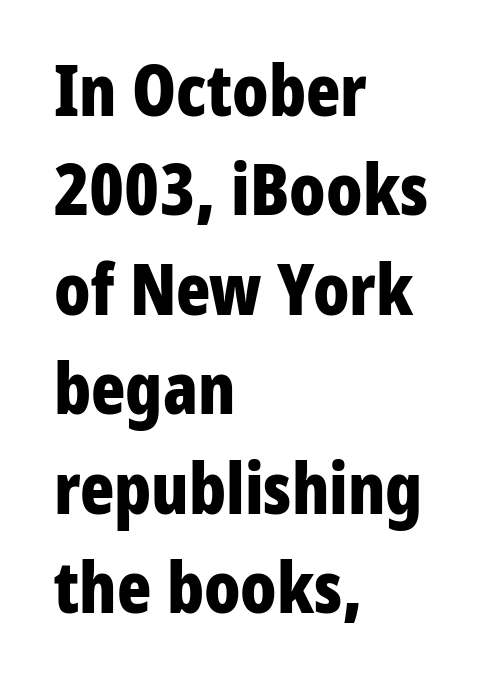
Q: Is the text bold? A: Yes.
Q: Is the text italic (slanted)? A: No, it is upright.
Q: Is the typeface a serif or a sans-serif typeface? A: Sans-serif.
Q: Is the text underlined? A: No.
Q: How is the paragraph aligned? A: Left-aligned.
Q: Is the spacing between letters normal or unusually wide? A: Normal.
Q: Is the spacing between lines tight, normal or loose? A: Normal.
Q: Width (condensed, normal, or wide)? A: Condensed.
Q: Stroke contrast? A: Low.
Q: x-height? A: Medium.
Q: Monospaced? A: No.
